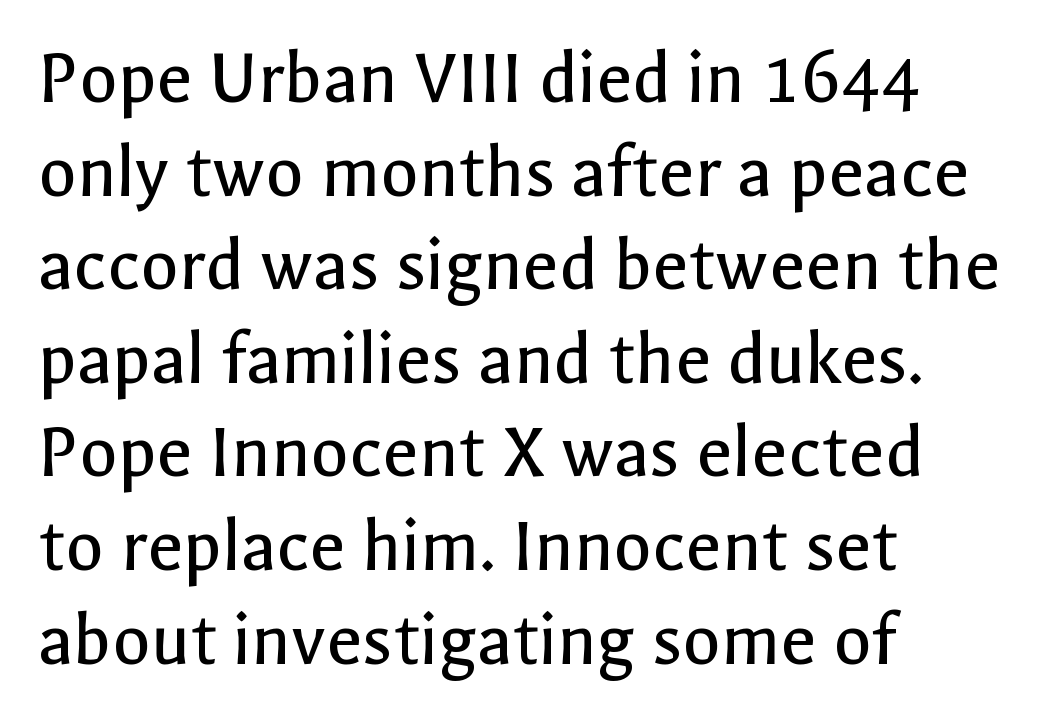
Q: Is the text bold? A: No.
Q: Is the text italic (slanted)? A: No, it is upright.
Q: Is the typeface a serif or a sans-serif typeface? A: Sans-serif.
Q: Is the text underlined? A: No.
Q: How is the paragraph aligned? A: Left-aligned.
Q: Is the spacing between letters normal or unusually wide? A: Normal.
Q: Width (condensed, normal, or wide)? A: Normal.
Q: x-height? A: Medium.
Q: Monospaced? A: No.
